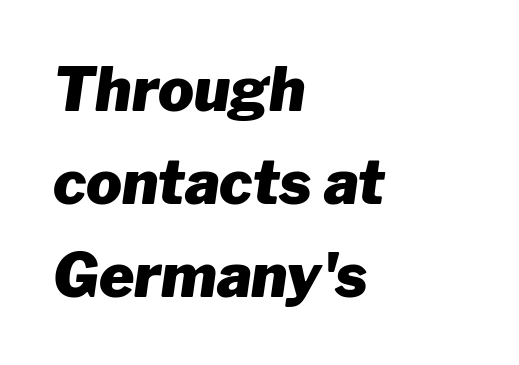
{"italic": "yes", "lean": "right", "slant_degrees": 8, "bold": "yes", "weight": "heavy", "width": "normal", "stroke_contrast": "low", "x_height": "medium", "monospaced": "no", "underline": "no", "align": "left", "line_spacing": "normal", "line_spacing_ratio": 1.55, "letter_spacing": "normal", "letter_spacing_em": 0.0, "glyph_px": 60}
